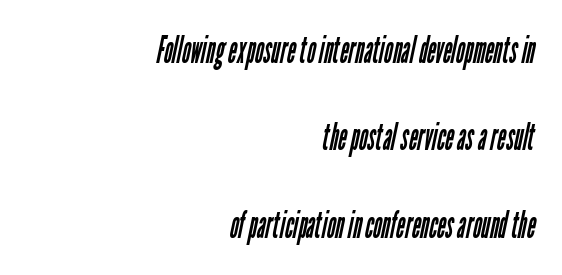
Q: Is the text bold? A: No.
Q: Is the typeface a serif or a sans-serif typeface? A: Sans-serif.
Q: Is the text underlined? A: No.
Q: How is the paragraph aligned? A: Right-aligned.
Q: Is the spacing between letters normal or unusually wide? A: Normal.
Q: Is the spacing between lines tight, normal or loose? A: Loose.
Q: Width (condensed, normal, or wide)? A: Condensed.
Q: Stroke contrast? A: Low.
Q: x-height? A: Medium.
Q: Monospaced? A: No.
